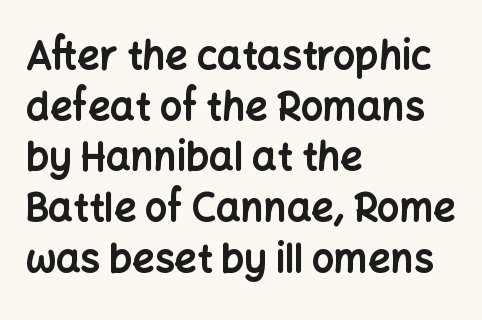
Q: Is the text bold? A: Yes.
Q: Is the text italic (slanted)? A: No, it is upright.
Q: Is the typeface a serif or a sans-serif typeface? A: Sans-serif.
Q: Is the text underlined? A: No.
Q: How is the paragraph aligned? A: Left-aligned.
Q: Is the spacing between letters normal or unusually wide? A: Normal.
Q: Is the spacing between lines tight, normal or loose? A: Normal.
Q: Width (condensed, normal, or wide)? A: Normal.
Q: Stroke contrast? A: Low.
Q: x-height? A: Medium.
Q: Monospaced? A: No.
